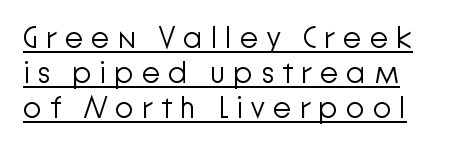
Q: Is the text bold? A: No.
Q: Is the text italic (slanted)? A: No, it is upright.
Q: Is the typeface a serif or a sans-serif typeface? A: Sans-serif.
Q: Is the text underlined? A: Yes.
Q: Is the spacing between letters normal or unusually wide? A: Unusually wide.
Q: Is the spacing between lines tight, normal or loose? A: Tight.
Q: Width (condensed, normal, or wide)? A: Normal.
Q: Stroke contrast? A: Low.
Q: x-height? A: Medium.
Q: Monospaced? A: No.
